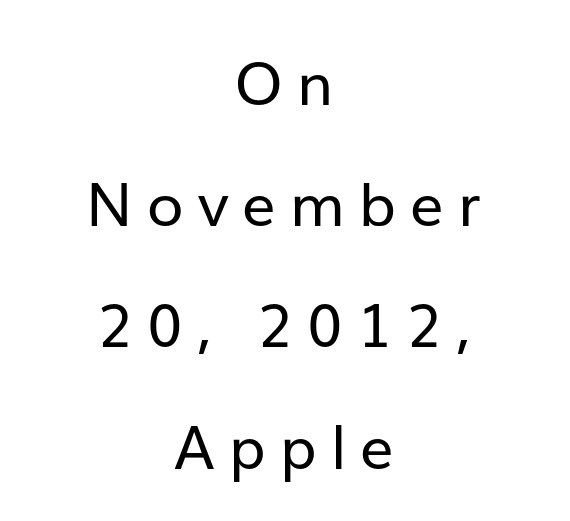
{"serif": "no", "italic": "no", "bold": "no", "weight": "regular", "width": "normal", "stroke_contrast": "low", "x_height": "medium", "monospaced": "no", "underline": "no", "align": "center", "line_spacing": "loose", "line_spacing_ratio": 2.02, "letter_spacing": "wide", "letter_spacing_em": 0.23, "glyph_px": 60}
